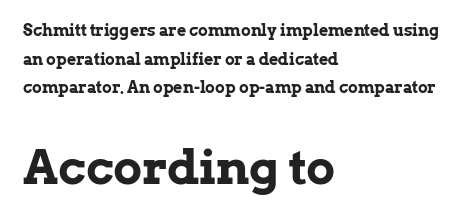
The letters in the lower block stand taller than those in the block above. The type sits square on the baseline with zero lean. The passage shown is typeset with a serif family. Letter spacing: default. A student would call this left alignment; a typographer would say flush left, rag right. Summary of weight: heavy, a full bold.
